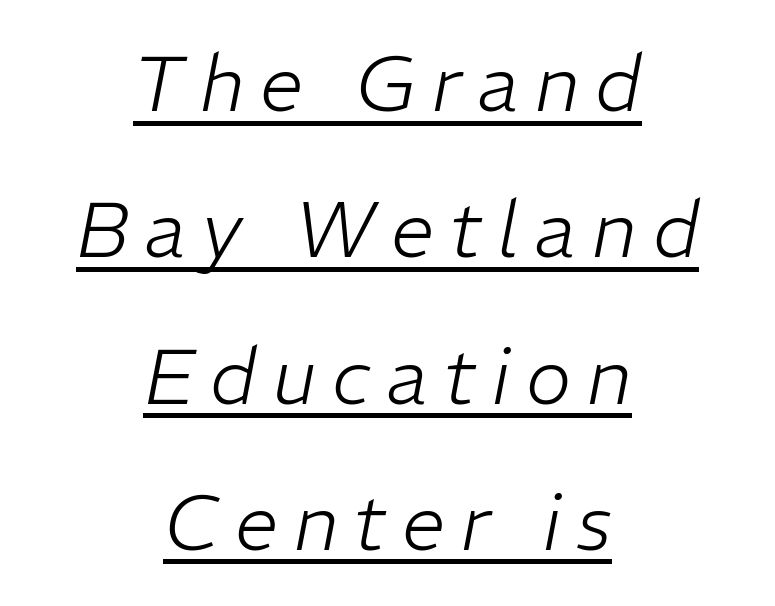
Q: Is the text bold? A: No.
Q: Is the text italic (slanted)? A: Yes, it leans right by about 11 degrees.
Q: Is the text underlined? A: Yes.
Q: How is the paragraph aligned? A: Centered.
Q: Is the spacing between letters normal or unusually wide? A: Unusually wide.
Q: Is the spacing between lines tight, normal or loose? A: Loose.
Q: Width (condensed, normal, or wide)? A: Normal.
Q: Stroke contrast? A: Low.
Q: x-height? A: Medium.
Q: Monospaced? A: No.
